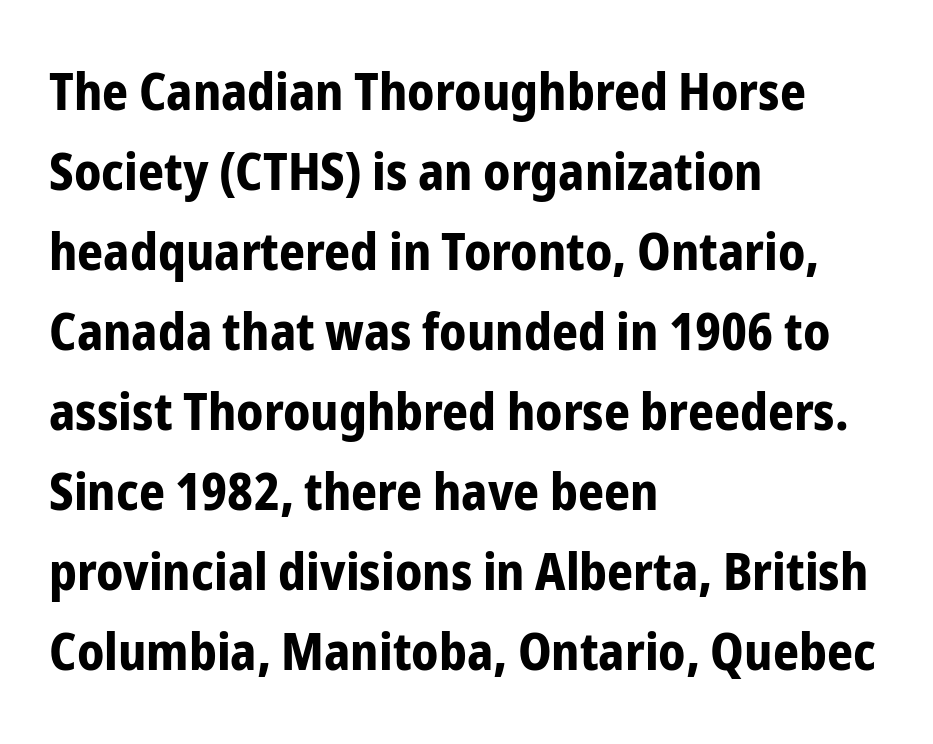
Q: Is the text bold? A: Yes.
Q: Is the text italic (slanted)? A: No, it is upright.
Q: Is the typeface a serif or a sans-serif typeface? A: Sans-serif.
Q: Is the text underlined? A: No.
Q: How is the paragraph aligned? A: Left-aligned.
Q: Is the spacing between letters normal or unusually wide? A: Normal.
Q: Is the spacing between lines tight, normal or loose? A: Normal.
Q: Width (condensed, normal, or wide)? A: Condensed.
Q: Stroke contrast? A: Low.
Q: x-height? A: Medium.
Q: Monospaced? A: No.
